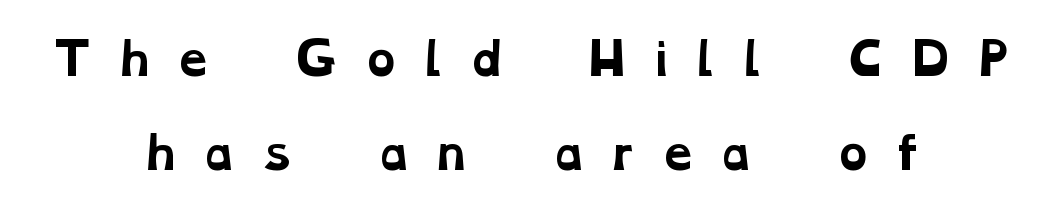
The image shows 44 px bold, wide serif type; set centered, loose line spacing (2.14x), unusually wide letter spacing (+0.46 em), not underlined; low stroke contrast and a medium x-height.
